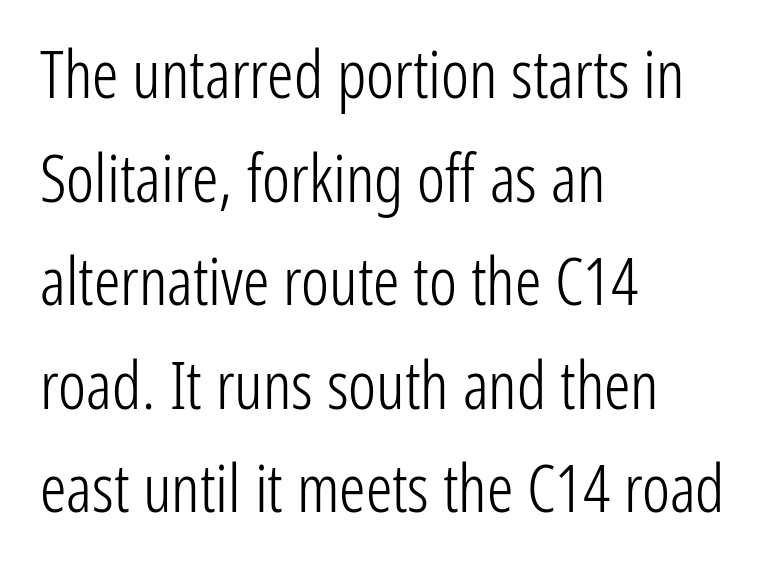
{"serif": "no", "italic": "no", "bold": "no", "weight": "light", "width": "condensed", "stroke_contrast": "low", "x_height": "medium", "monospaced": "no", "underline": "no", "align": "left", "line_spacing": "normal", "line_spacing_ratio": 1.57, "letter_spacing": "normal", "letter_spacing_em": 0.0, "glyph_px": 66}
